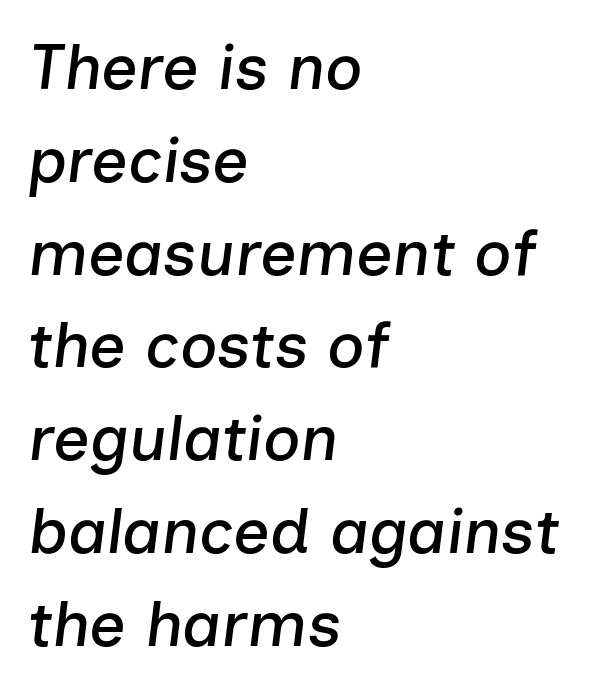
Q: Is the text italic (slanted)? A: Yes, it leans right by about 7 degrees.
Q: Is the text underlined? A: No.
Q: How is the paragraph aligned? A: Left-aligned.
Q: Is the spacing between letters normal or unusually wide? A: Normal.
Q: Is the spacing between lines tight, normal or loose? A: Normal.
Q: Width (condensed, normal, or wide)? A: Normal.
Q: Stroke contrast? A: Low.
Q: x-height? A: Medium.
Q: Monospaced? A: No.
